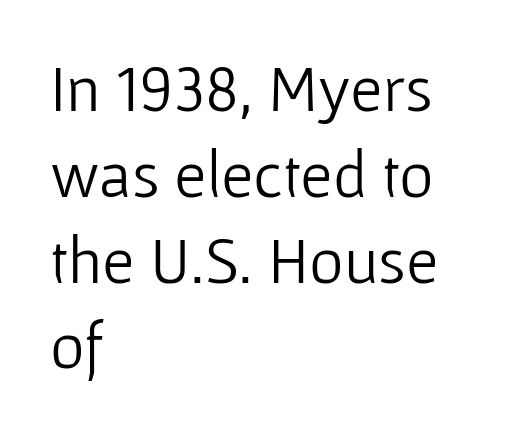
The image shows 66 px light sans-serif type, upright; set left-aligned, normal line spacing (1.3x), normal letter spacing, not underlined; low stroke contrast and a medium x-height.
